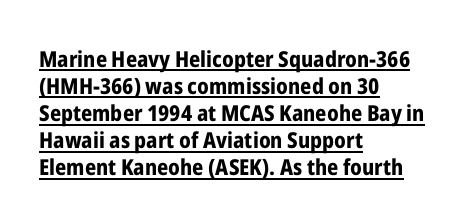
Weight: bold. This is underlined copy, the kind a proofreader might mark for attention. Short note: letters normally spaced. The paragraph shown leans on its left margin.
